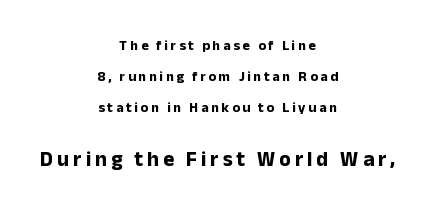
Notice how the stems are strictly vertical — no italics here. The area under the type is left untouched. In terms of weight, the rendering is a true, heavy bold. Horizontal bands of white between lines are thick stripes.
